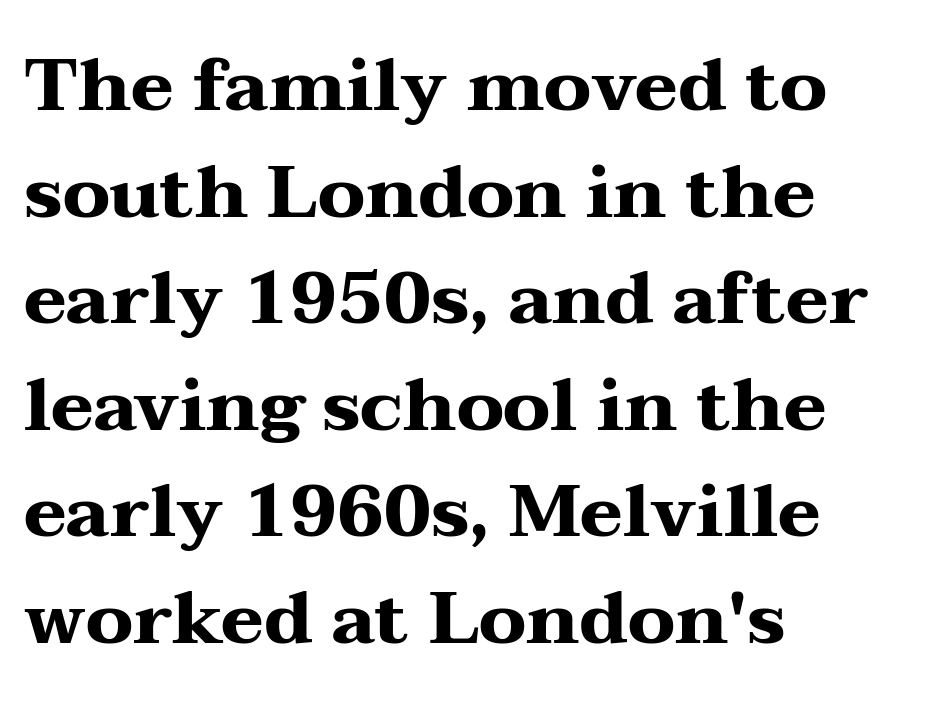
Q: Is the text bold? A: Yes.
Q: Is the text italic (slanted)? A: No, it is upright.
Q: Is the typeface a serif or a sans-serif typeface? A: Serif.
Q: Is the text underlined? A: No.
Q: How is the paragraph aligned? A: Left-aligned.
Q: Is the spacing between letters normal or unusually wide? A: Normal.
Q: Is the spacing between lines tight, normal or loose? A: Normal.
Q: Width (condensed, normal, or wide)? A: Wide.
Q: Stroke contrast? A: Medium.
Q: x-height? A: Medium.
Q: Monospaced? A: No.
